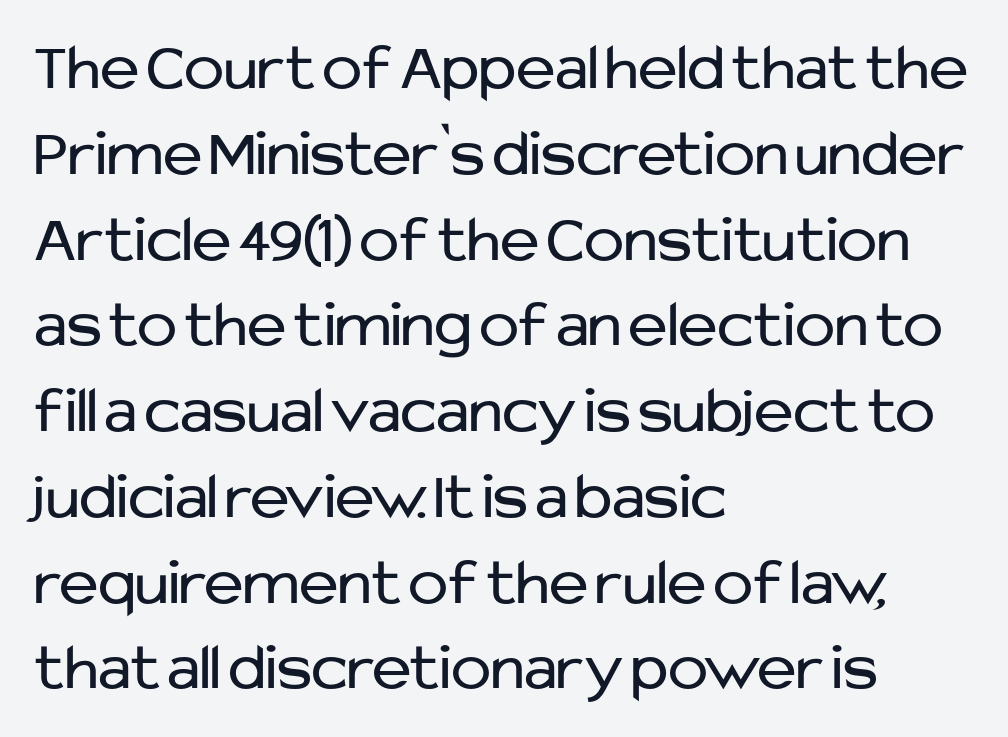
{"serif": "no", "italic": "no", "bold": "no", "weight": "regular", "width": "normal", "stroke_contrast": "low", "x_height": "medium", "monospaced": "no", "underline": "no", "align": "left", "line_spacing": "normal", "line_spacing_ratio": 1.28, "letter_spacing": "normal", "letter_spacing_em": 0.0, "glyph_px": 67}
